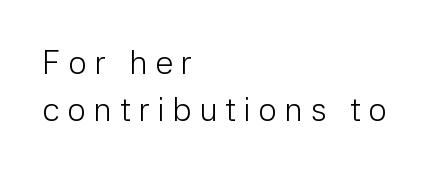
{"serif": "no", "italic": "no", "bold": "no", "weight": "light", "width": "normal", "stroke_contrast": "low", "x_height": "medium", "monospaced": "no", "underline": "no", "align": "left", "line_spacing": "normal", "line_spacing_ratio": 1.43, "letter_spacing": "wide", "letter_spacing_em": 0.23, "glyph_px": 33}
